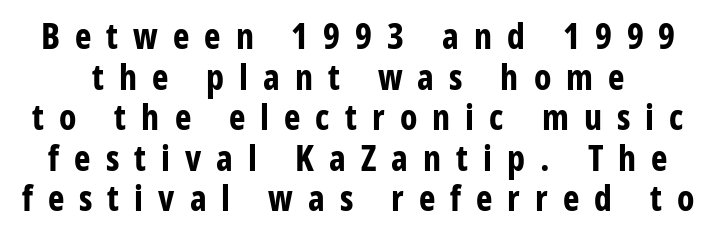
This is roman type, the default non-slanted kind. Grotesque or geometric, the face here clearly has no serifs. Is the type bold? Yes — the strokes are clearly thick and heavy. Do the characters align in a grid? No, the font is proportional. Beneath every word, the page is bare.
